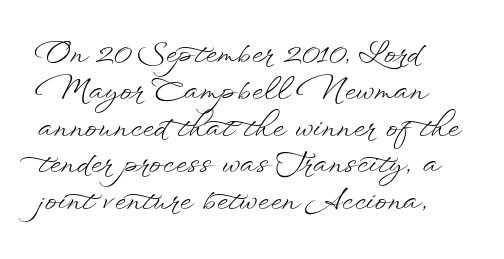
{"bold": "no", "weight": "light", "width": "wide", "stroke_contrast": "low", "x_height": "small", "monospaced": "no", "underline": "no", "align": "left", "line_spacing": "normal", "line_spacing_ratio": 1.27, "letter_spacing": "normal", "letter_spacing_em": 0.0, "glyph_px": 29}
